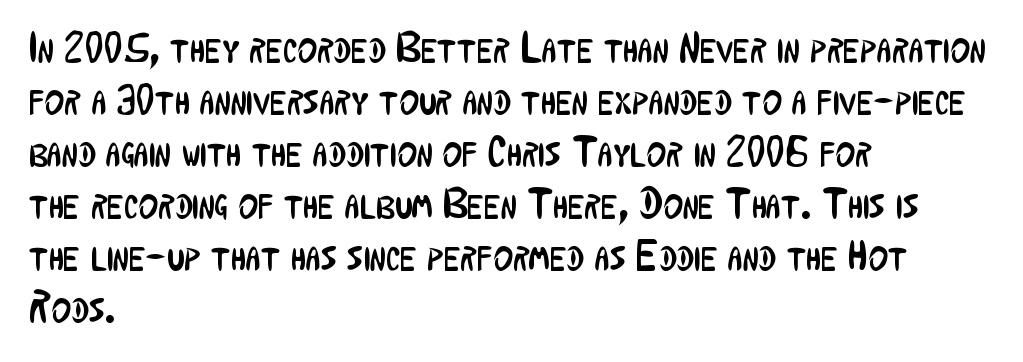
Q: Is the text bold? A: No.
Q: Is the text italic (slanted)? A: No, it is upright.
Q: Is the typeface a serif or a sans-serif typeface? A: Sans-serif.
Q: Is the text underlined? A: No.
Q: How is the paragraph aligned? A: Left-aligned.
Q: Is the spacing between letters normal or unusually wide? A: Normal.
Q: Width (condensed, normal, or wide)? A: Condensed.
Q: Stroke contrast? A: Low.
Q: x-height? A: Medium.
Q: Monospaced? A: No.
